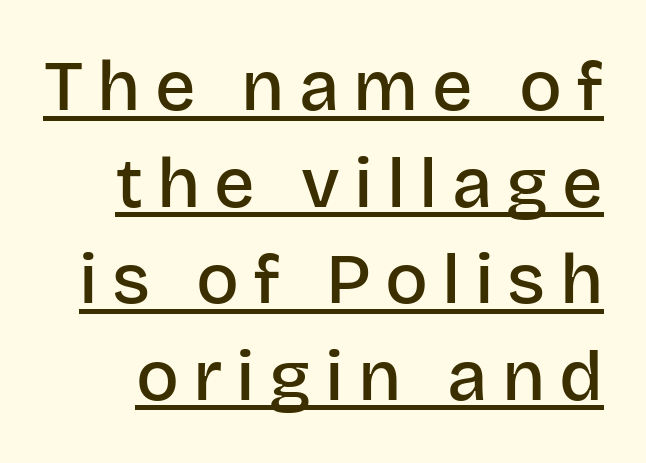
Q: Is the text bold? A: Semi-bold.
Q: Is the text italic (slanted)? A: No, it is upright.
Q: Is the typeface a serif or a sans-serif typeface? A: Sans-serif.
Q: Is the text underlined? A: Yes.
Q: Is the spacing between letters normal or unusually wide? A: Unusually wide.
Q: Is the spacing between lines tight, normal or loose? A: Normal.
Q: Width (condensed, normal, or wide)? A: Normal.
Q: Stroke contrast? A: Low.
Q: x-height? A: Large.
Q: Monospaced? A: No.
